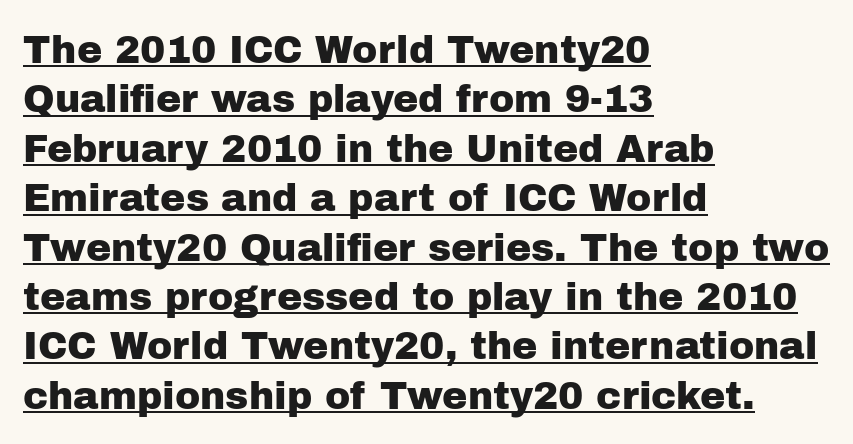
A typesetter would call this leading conventional body-copy spacing. Letterform terminals end flat and unadorned throughout the passage. The gaps between neighbouring characters are ordinary and unremarkable. Every word sits above its own underline. Each letter keeps its own natural width here, so spacing adapts to shape. The lines are quadded left.
